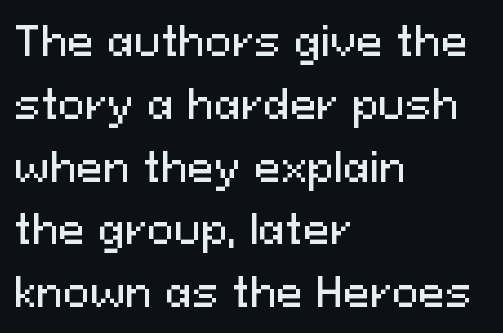
The image shows 40 px sans-serif type, upright; set left-aligned, normal line spacing (1.57x), normal letter spacing, not underlined; medium stroke contrast and a medium x-height.
